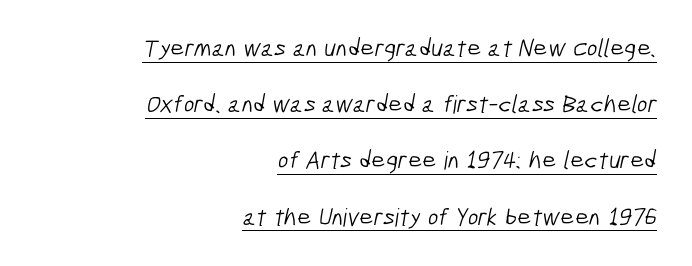
Students, observe the line beneath the letters — that is underlining. A flush-right, rag-left setting is used for this passage. Vertical stems look standard width or narrower in stroke. A great deal of white space separates one row of letters from the next. Compared with typical body copy, the letter spacing here is the same.
